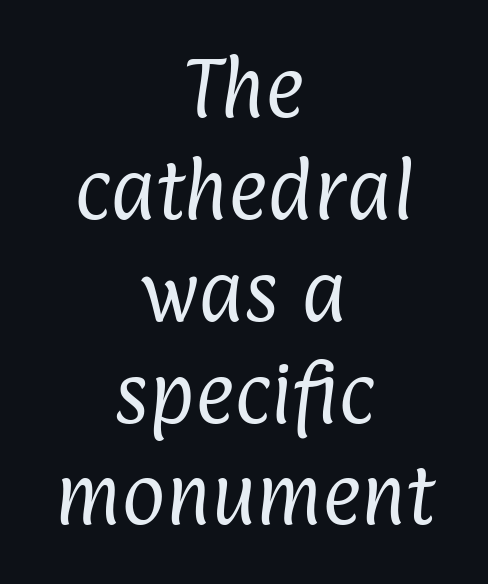
{"serif": "no", "bold": "no", "weight": "regular", "width": "condensed", "stroke_contrast": "low", "x_height": "medium", "monospaced": "no", "underline": "no", "align": "center", "line_spacing": "normal", "line_spacing_ratio": 1.52, "letter_spacing": "normal", "letter_spacing_em": 0.0, "glyph_px": 67}
